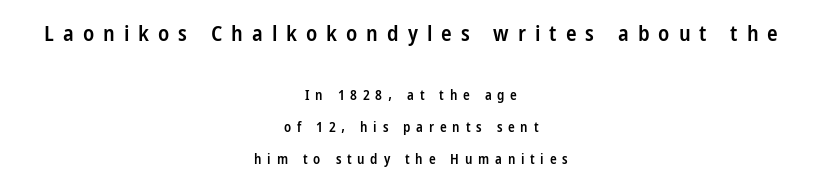
The image shows 22 px text type, upright; set centered, loose line spacing (2.26x), unusually wide letter spacing (+0.41 em), not underlined; the first (top) block is 1.57x larger.
